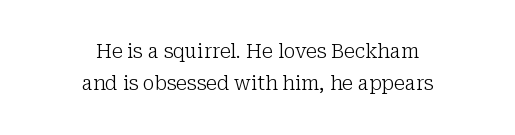
How would I describe the line gaps? Plain and ordinary. Is this a heavy cut? Hardly; it is regular or lighter. Typeset on center — no edge is straight. These lines were composed using upright roman letters. Anything drawn beneath the words? Only blank space. The type is set solid horizontally, with unmodified tracking.
